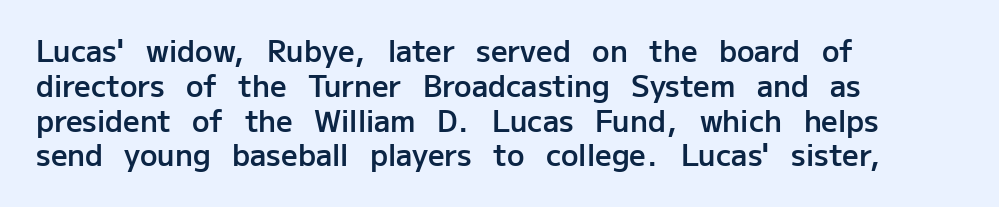
The image shows 29 px semibold sans-serif type, upright; set left-aligned, line spacing 1.2x, normal letter spacing, not underlined; low stroke contrast and a medium x-height.
